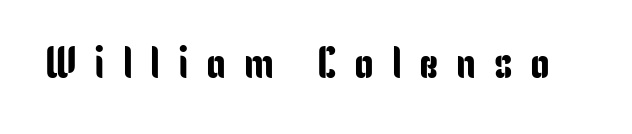
Q: Is the text italic (slanted)? A: No, it is upright.
Q: Is the typeface a serif or a sans-serif typeface? A: Sans-serif.
Q: Is the text underlined? A: No.
Q: Is the spacing between letters normal or unusually wide? A: Unusually wide.
Q: Width (condensed, normal, or wide)? A: Condensed.
Q: Stroke contrast? A: Low.
Q: x-height? A: Medium.
Q: Monospaced? A: No.
